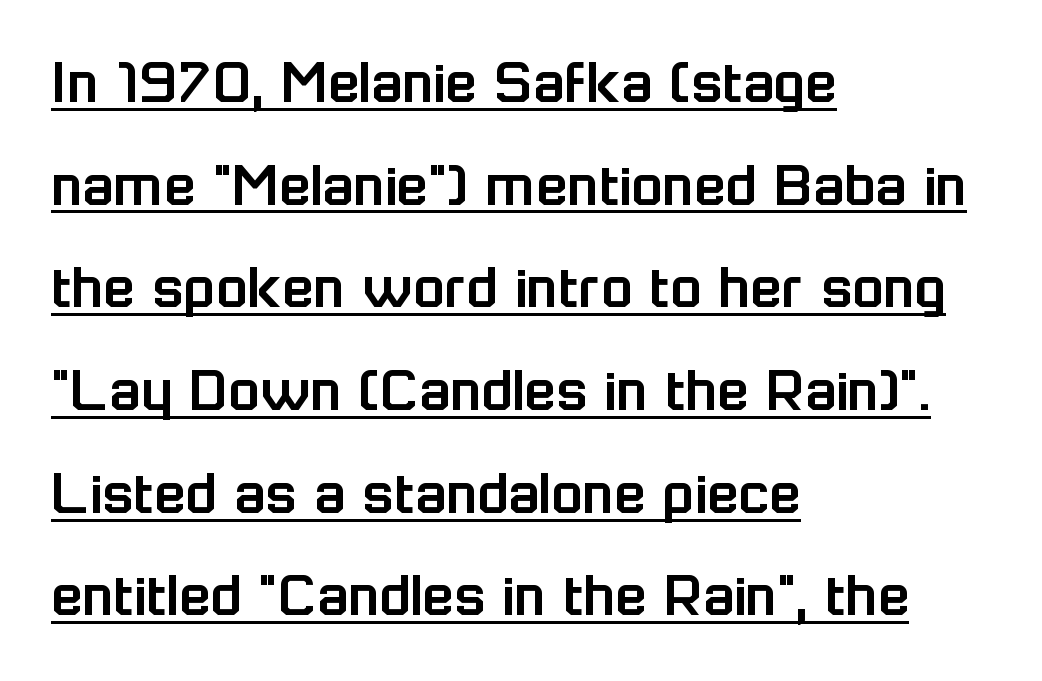
A baseline rule has been typeset under these characters. Left-aligned paragraph, ragged on the right. The letters advance in unequal steps, a hallmark of proportional type. The space between consecutive lines is moderate. Nothing sits at the stroke ends, so this counts as sans-serif. Letter spacing: default.
